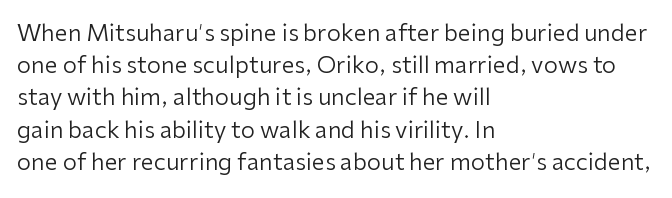
Q: Is the text bold? A: No.
Q: Is the text italic (slanted)? A: No, it is upright.
Q: Is the text underlined? A: No.
Q: How is the paragraph aligned? A: Left-aligned.
Q: Is the spacing between letters normal or unusually wide? A: Normal.
Q: Is the spacing between lines tight, normal or loose? A: Normal.
